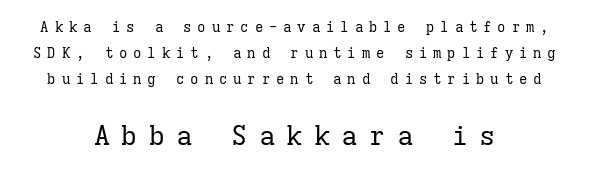
Q: Is the text bold? A: No.
Q: Is the text italic (slanted)? A: No, it is upright.
Q: Is the text underlined? A: No.
Q: How is the paragraph aligned? A: Centered.
Q: Is the spacing between letters normal or unusually wide? A: Unusually wide.
Q: Which block of text is set in a larger size, the first (top) or the second (bottom)? A: The second (bottom) one.
